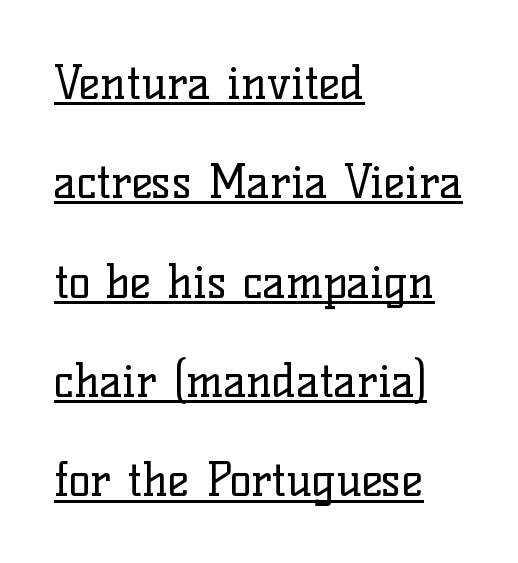
The image shows 46 px regular-weight serif type, upright; set left-aligned, loose line spacing (2.16x), normal letter spacing, underlined; low stroke contrast and a medium x-height.
